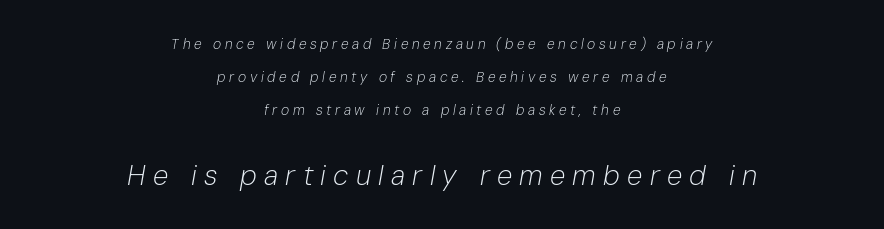
The image shows 28 px light type, italic (leaning right); set centered, loose line spacing (2.36x), unusually wide letter spacing (+0.26 em), not underlined; the second (bottom) block is 2.0x larger; low stroke contrast and a medium x-height.
